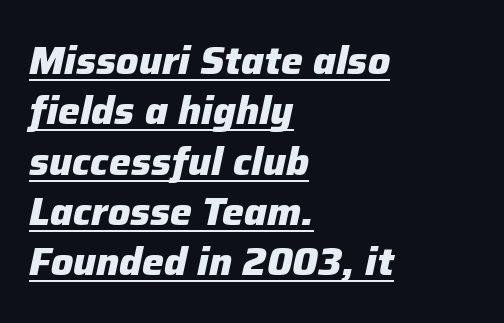
The specimen reads as italic at a glance. What decoration does the sample have? An underline. Horizontal bands of white between lines are of average thickness. The letters advance in unequal steps, a hallmark of proportional type.
